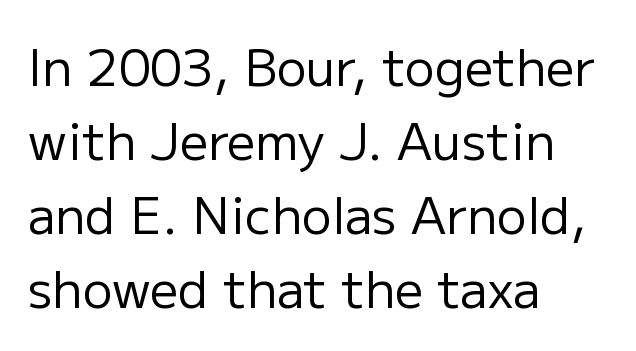
The image shows 50 px regular-weight sans-serif type, upright; set left-aligned, normal line spacing (1.48x), normal letter spacing, not underlined; low stroke contrast and a medium x-height.
